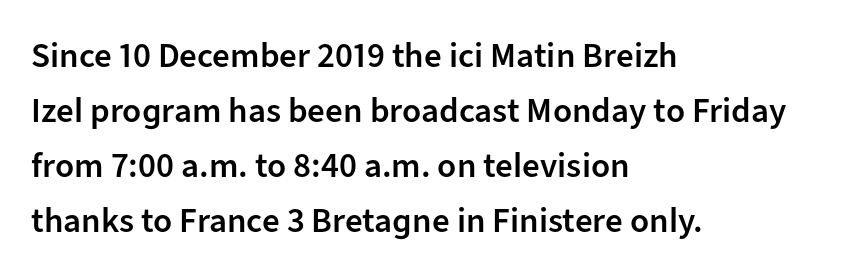
Q: Is the text bold? A: Semi-bold.
Q: Is the text italic (slanted)? A: No, it is upright.
Q: Is the typeface a serif or a sans-serif typeface? A: Sans-serif.
Q: Is the text underlined? A: No.
Q: How is the paragraph aligned? A: Left-aligned.
Q: Is the spacing between letters normal or unusually wide? A: Normal.
Q: Is the spacing between lines tight, normal or loose? A: Normal.
Q: Width (condensed, normal, or wide)? A: Normal.
Q: Stroke contrast? A: Low.
Q: x-height? A: Medium.
Q: Monospaced? A: No.
